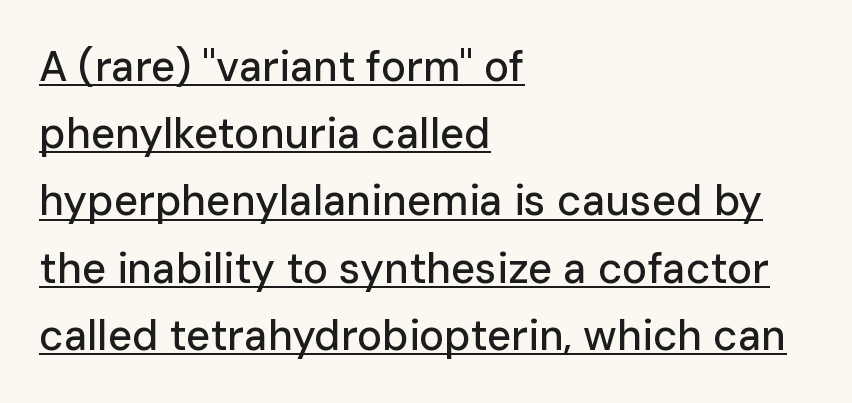
Q: Is the text italic (slanted)? A: No, it is upright.
Q: Is the typeface a serif or a sans-serif typeface? A: Sans-serif.
Q: Is the text underlined? A: Yes.
Q: How is the paragraph aligned? A: Left-aligned.
Q: Is the spacing between letters normal or unusually wide? A: Normal.
Q: Is the spacing between lines tight, normal or loose? A: Normal.
Q: Width (condensed, normal, or wide)? A: Normal.
Q: Stroke contrast? A: Low.
Q: x-height? A: Medium.
Q: Monospaced? A: No.
